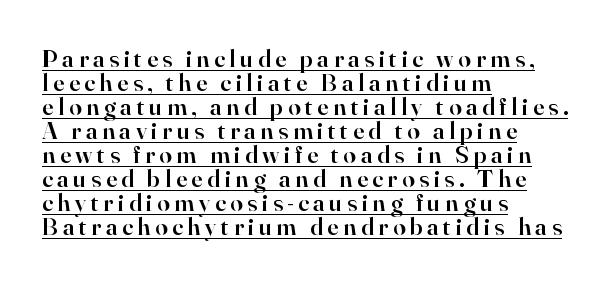
Q: Is the text bold? A: Semi-bold.
Q: Is the text italic (slanted)? A: No, it is upright.
Q: Is the text underlined? A: Yes.
Q: How is the paragraph aligned? A: Left-aligned.
Q: Is the spacing between lines tight, normal or loose? A: Tight.
